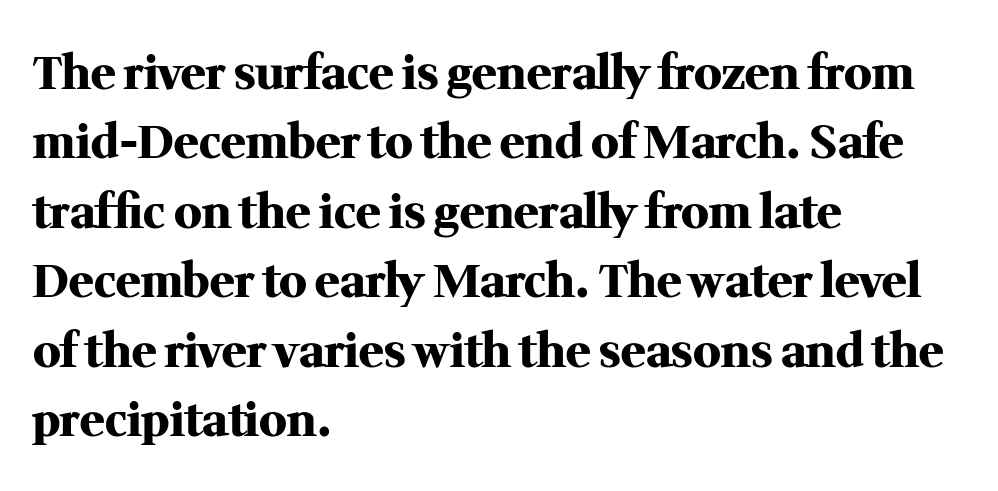
The image shows 46 px heavy serif type, upright; set left-aligned, normal line spacing (1.51x), normal letter spacing, not underlined; medium stroke contrast and a medium x-height.
